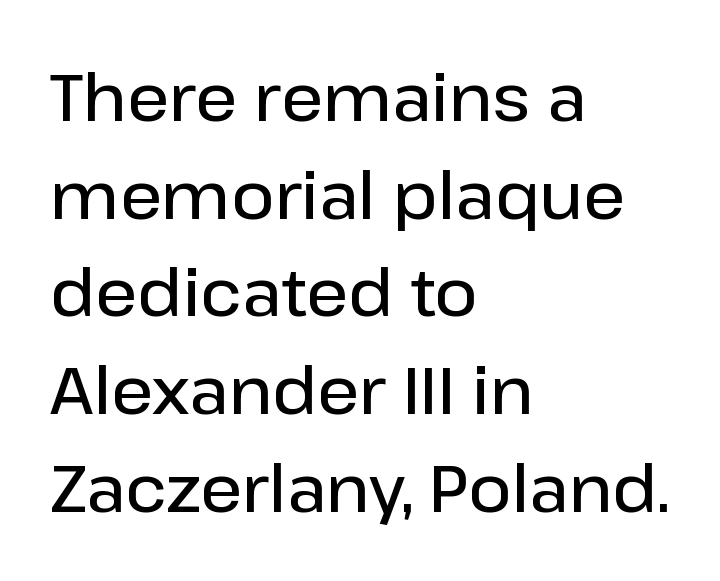
The image shows 66 px semibold sans-serif type, upright; set left-aligned, normal line spacing (1.48x), normal letter spacing, not underlined; low stroke contrast and a medium x-height.
